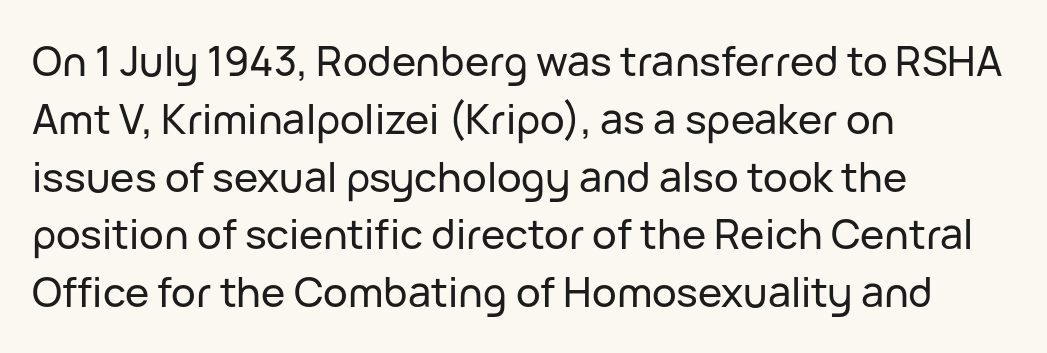
This rendering uses left alignment, leaving the right contour irregular. Words appear dense and cohesive because spacing is normal. This sample uses an upright cut, with every glyph sitting square on the baseline. Interline gaps are of average width in this sample. The face used here is proportionally spaced, like ordinary book or web type. Check where the strokes stop: nothing finishes them off — pure sans.
